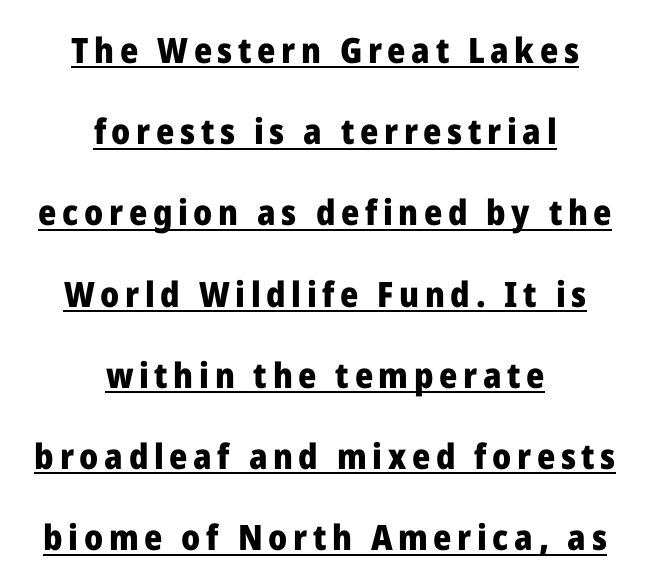
Note the varied advance widths — an 'i' is clearly narrower than an 'm'. The line-height multiplier appears high, well above default. Is the block centered? Yes — each line is placed symmetrically about the middle. The glyphs are accompanied by a horizontal stroke just below them.
